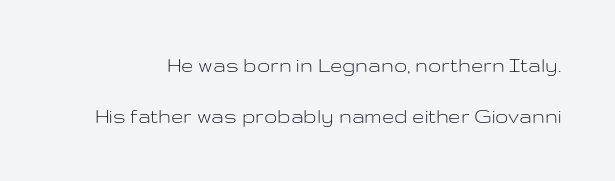
Tall strokes in this sample are plumb rather than angled. In terms of leading, this rendering errs on the spacious side. Words appear dense and cohesive because spacing is normal. Unbolded letterforms with no extra heft.
